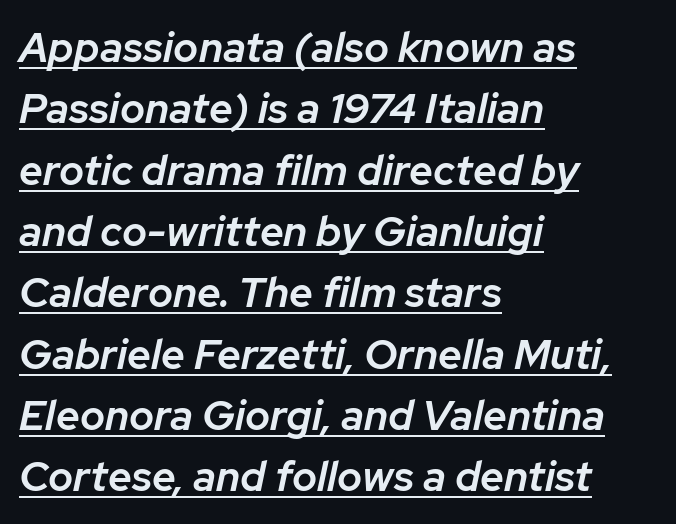
{"italic": "yes", "lean": "right", "slant_degrees": 12, "bold": "semi", "weight": "semibold", "width": "normal", "stroke_contrast": "low", "x_height": "medium", "monospaced": "no", "underline": "yes", "align": "left", "line_spacing": "normal", "line_spacing_ratio": 1.46, "letter_spacing": "normal", "letter_spacing_em": 0.0, "glyph_px": 42}
